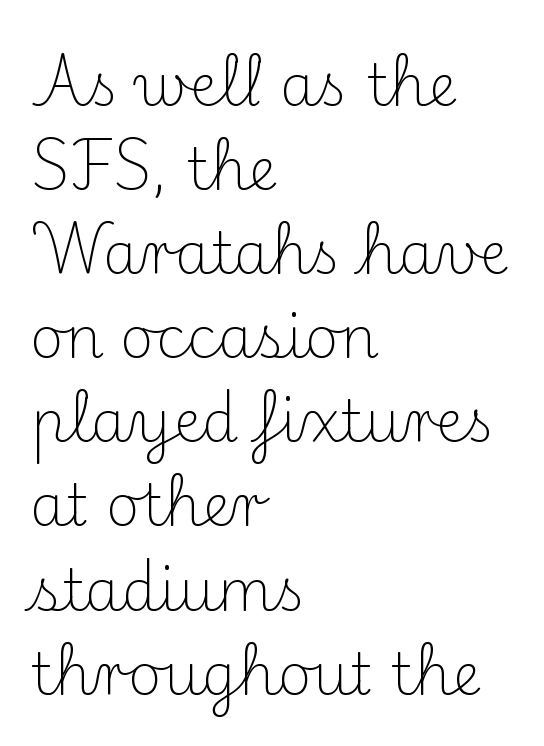
Q: Is the text bold? A: No.
Q: Is the text italic (slanted)? A: No, it is upright.
Q: Is the typeface a serif or a sans-serif typeface? A: Serif.
Q: Is the text underlined? A: No.
Q: How is the paragraph aligned? A: Left-aligned.
Q: Is the spacing between letters normal or unusually wide? A: Normal.
Q: Is the spacing between lines tight, normal or loose? A: Normal.
Q: Width (condensed, normal, or wide)? A: Normal.
Q: Stroke contrast? A: Medium.
Q: x-height? A: Small.
Q: Monospaced? A: No.
